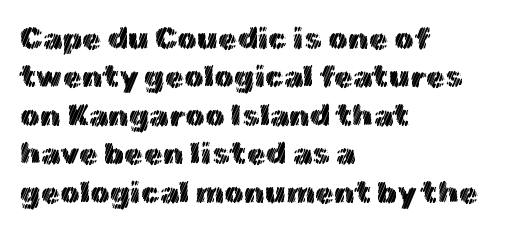
Q: Is the text italic (slanted)? A: No, it is upright.
Q: Is the text underlined? A: No.
Q: How is the paragraph aligned? A: Left-aligned.
Q: Is the spacing between letters normal or unusually wide? A: Normal.
Q: Width (condensed, normal, or wide)? A: Normal.
Q: x-height? A: Medium.
Q: Monospaced? A: No.
